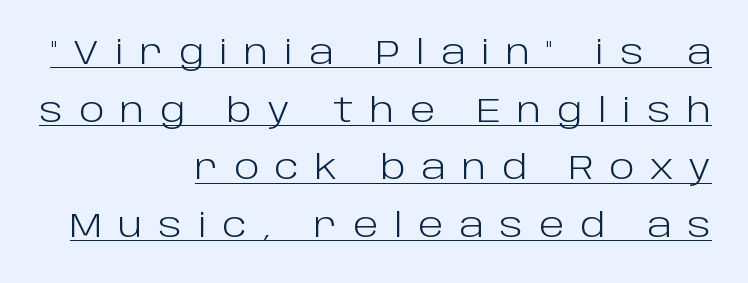
Glance below the letters and you will spot a drawn line. A light-to-regular cut is what we see here. Every character sits straight up, as roman type does. Line ends are locked; line starts wander. The letters advance in unequal steps, a hallmark of proportional type. The horizontal fit of the characters is loose and conspicuously gappy.
